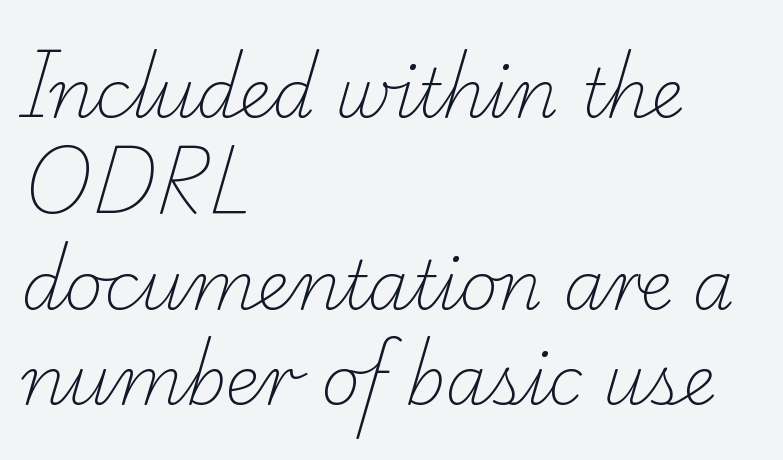
{"serif": "yes", "bold": "no", "weight": "light", "width": "normal", "stroke_contrast": "low", "x_height": "small", "monospaced": "no", "underline": "no", "align": "left", "line_spacing": "normal", "line_spacing_ratio": 1.43, "letter_spacing": "normal", "letter_spacing_em": 0.0, "glyph_px": 67}
